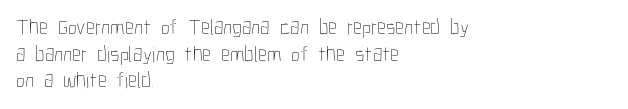
{"italic": "no", "bold": "no", "underline": "no", "align": "left", "line_spacing_ratio": 1.21, "letter_spacing": "normal", "letter_spacing_em": 0.0, "glyph_px": 22}
